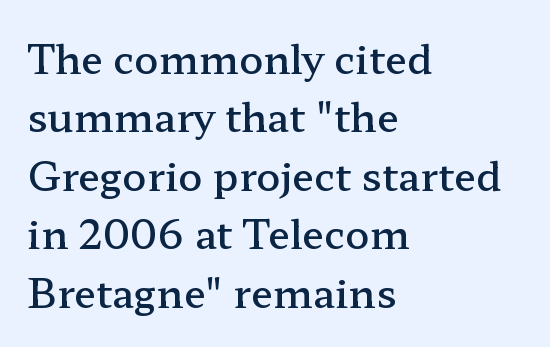
Small tapered or slab feet sit at the stroke ends, so this counts as serif. Here the designer chose a conventional face with non-uniform glyph widths. Compared with a centered layout, this one pins lines to the left instead. How are the letters spaced? Ordinarily, with no added tracking.
